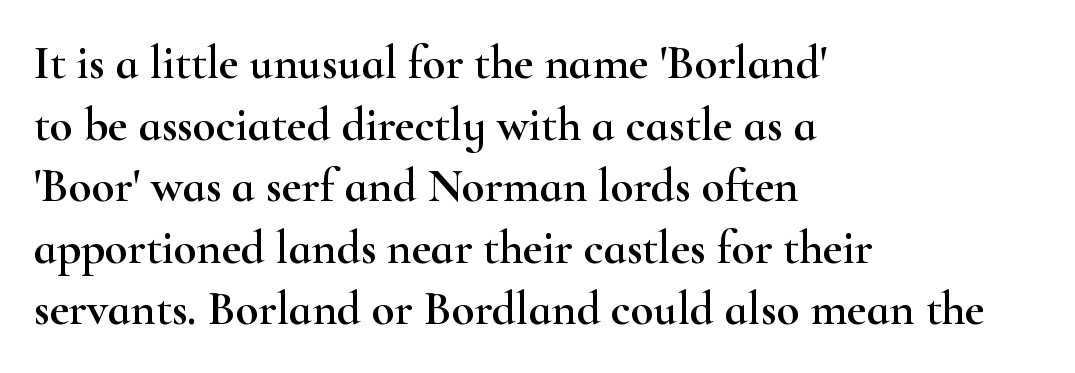
The image shows 47 px wide serif type, upright; set left-aligned, normal line spacing (1.31x), normal letter spacing, not underlined; high stroke contrast and a small x-height.
